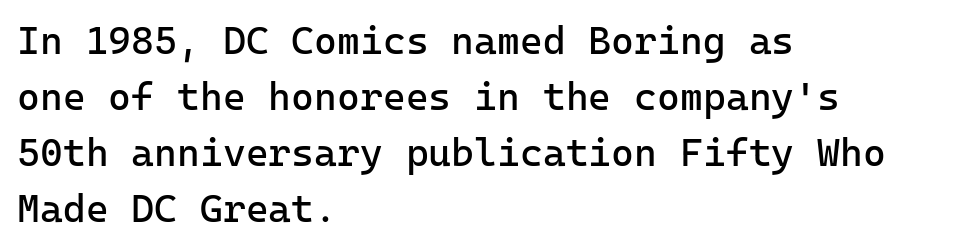
This rendering employs a face without finishing strokes, i.e., a sans-serif. The face used here is rendered with its standard letterfit. Italic: no, the glyphs are upright roman. The passage shown is not underscored anywhere. Is this a heavy cut? Hardly; it is regular or lighter.
